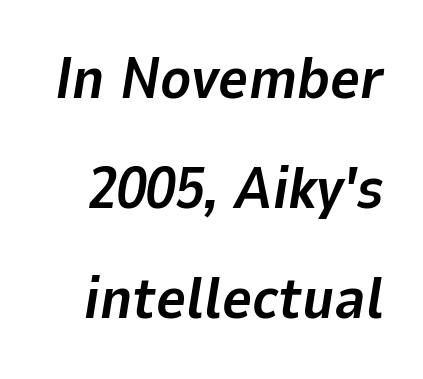
Q: Is the text bold? A: Yes.
Q: Is the text italic (slanted)? A: Yes, it leans right by about 9 degrees.
Q: Is the text underlined? A: No.
Q: Is the spacing between letters normal or unusually wide? A: Normal.
Q: Is the spacing between lines tight, normal or loose? A: Loose.
Q: Width (condensed, normal, or wide)? A: Normal.
Q: Stroke contrast? A: Low.
Q: x-height? A: Medium.
Q: Monospaced? A: No.
